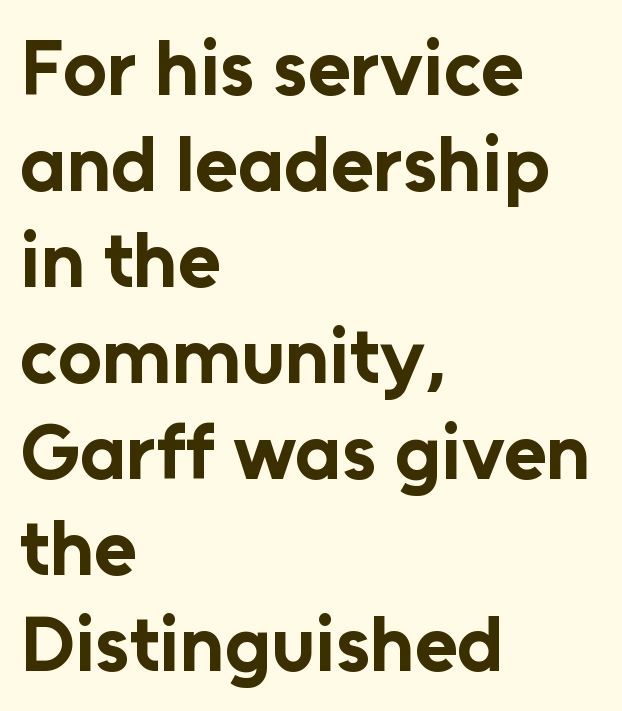
Look at the tracking — it's just the regular setting, nothing added. The lines in this sample share a left origin and differ only in where they stop. Bold? Absolutely — the strokes are thick and heavy. Is this a fixed-width face? No — the glyphs have proportional, varying widths. This rendering features lettering with no underline. Every stem runs plumb, perpendicular to the baseline.
